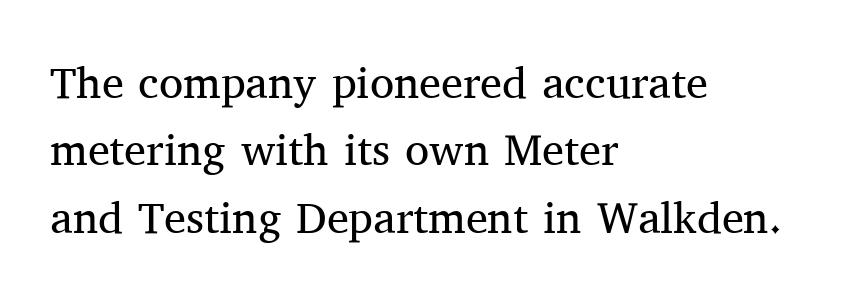
Q: Is the text bold? A: No.
Q: Is the text italic (slanted)? A: No, it is upright.
Q: Is the typeface a serif or a sans-serif typeface? A: Serif.
Q: Is the text underlined? A: No.
Q: How is the paragraph aligned? A: Left-aligned.
Q: Is the spacing between letters normal or unusually wide? A: Normal.
Q: Is the spacing between lines tight, normal or loose? A: Normal.
Q: Width (condensed, normal, or wide)? A: Normal.
Q: Stroke contrast? A: Medium.
Q: x-height? A: Medium.
Q: Monospaced? A: No.
